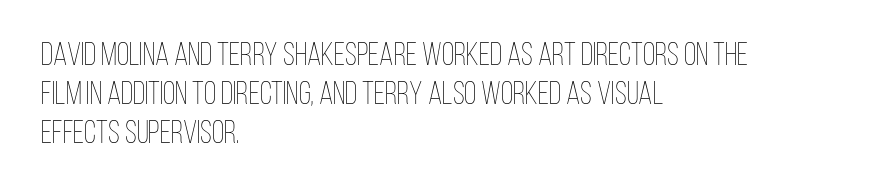
The image shows 32 px thin, condensed type, upright; set left-aligned, line spacing 1.22x, normal letter spacing, not underlined; low stroke contrast and a large x-height.
